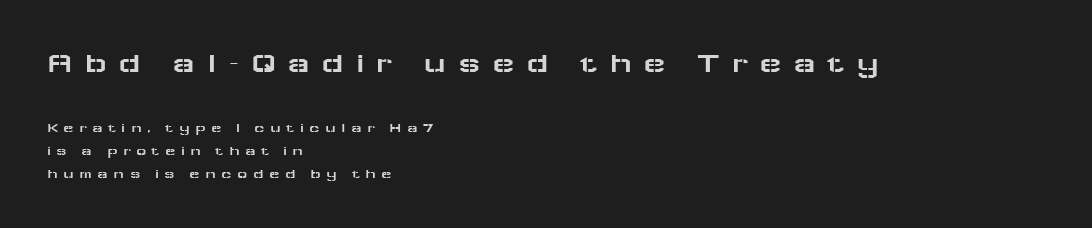
The image shows 30 px wide sans-serif type, upright; set left-aligned, normal line spacing (1.63x), unusually wide letter spacing (+0.37 em), not underlined; the first (top) block is 2.14x larger; low stroke contrast and a medium x-height.
